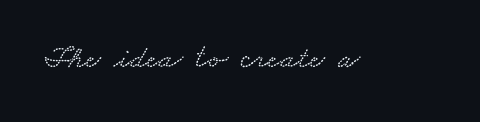
{"width": "wide", "stroke_contrast": "low", "x_height": "small", "monospaced": "no", "underline": "no", "letter_spacing": "normal", "letter_spacing_em": 0.0, "glyph_px": 33}
